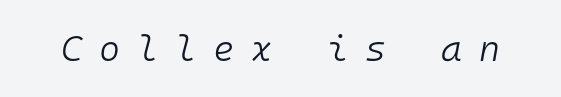
The image shows 36 px light type, italic (leaning right), monospaced; set unusually wide letter spacing (+0.47 em), not underlined; low stroke contrast and a medium x-height.
